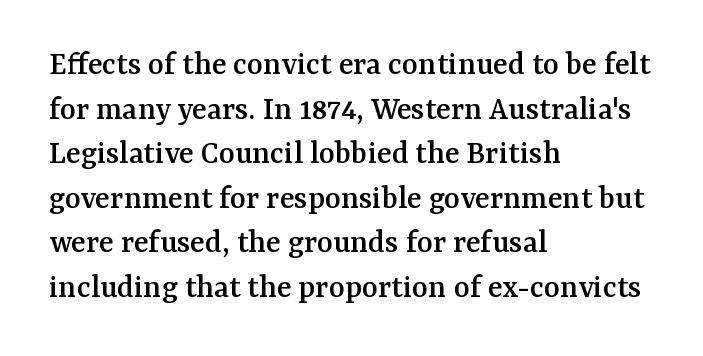
Q: Is the text italic (slanted)? A: No, it is upright.
Q: Is the typeface a serif or a sans-serif typeface? A: Serif.
Q: Is the text underlined? A: No.
Q: How is the paragraph aligned? A: Left-aligned.
Q: Is the spacing between letters normal or unusually wide? A: Normal.
Q: Is the spacing between lines tight, normal or loose? A: Normal.
Q: Width (condensed, normal, or wide)? A: Normal.
Q: Stroke contrast? A: Medium.
Q: x-height? A: Medium.
Q: Monospaced? A: No.
